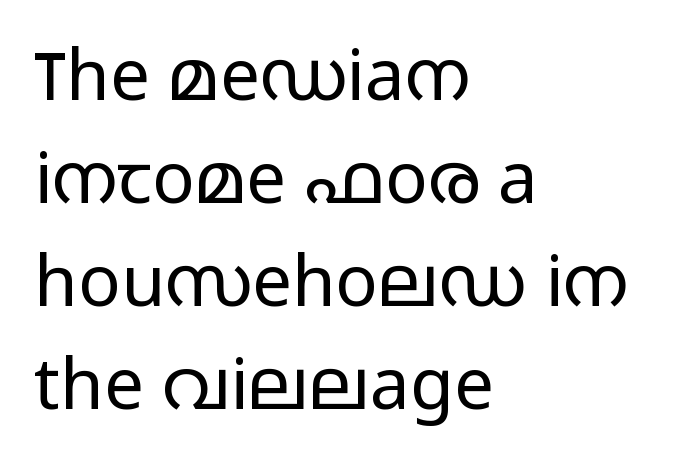
The image shows 71 px light, wide sans-serif type, upright; set left-aligned, normal line spacing (1.45x), normal letter spacing, not underlined; low stroke contrast and a medium x-height.
